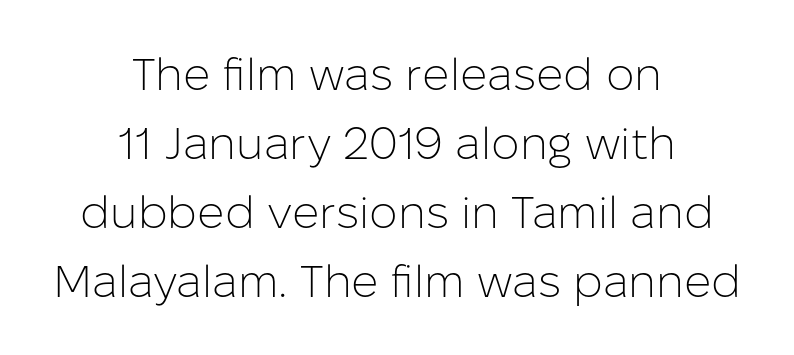
To sum up the face: it is a sans, with no serifs. Vertical stems look standard width or narrower in stroke. Does the leading feel generous? No, just average. This is roman type, the default non-slanted kind.
